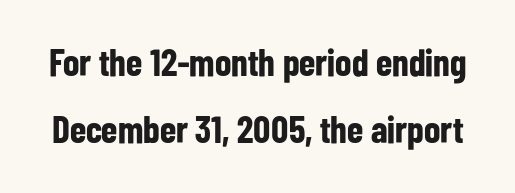
You can tell it's not italic because the verticals are truly vertical. This is sans-serif lettering, the kind often seen on screens and signage. I'd describe the lettering as bold — thick and assertive. Caption: standard tracking, unaltered.
